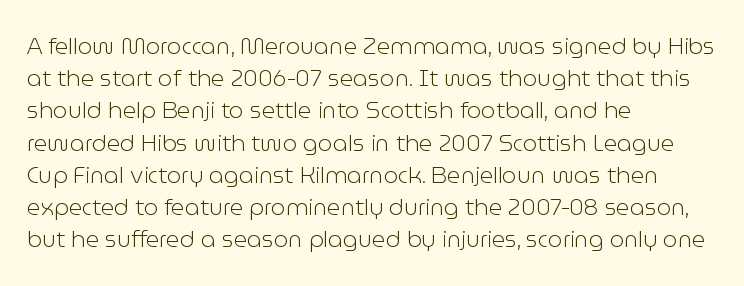
Regarding leading, the lines here are spaced in the standard way. The setting favours the left margin, as ordinary paragraphs usually do. The typeface has the unassuming heft of standard copy or less. The tracking reads as untouched default to a designer's eye. Type without underlining. Vertical strokes here are truly vertical.
